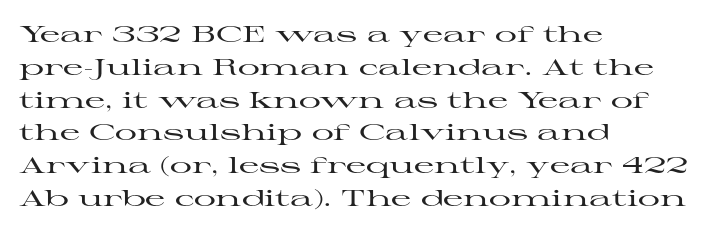
The image shows 22 px text type, upright; set left-aligned, normal line spacing (1.49x), normal letter spacing, not underlined.
